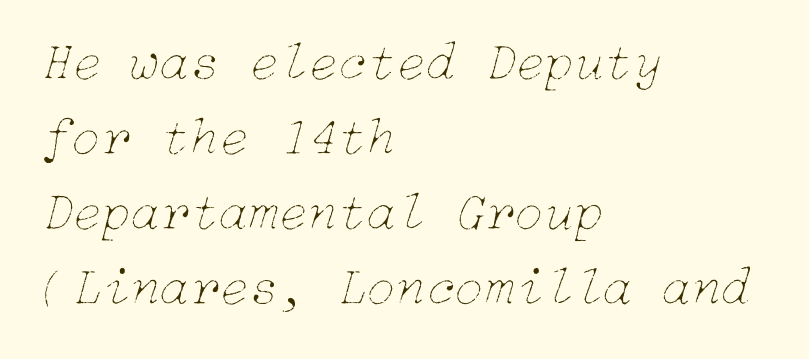
The image shows 54 px thin type, italic (leaning right); set left-aligned, normal line spacing (1.39x), normal letter spacing, not underlined; low stroke contrast and a medium x-height.
